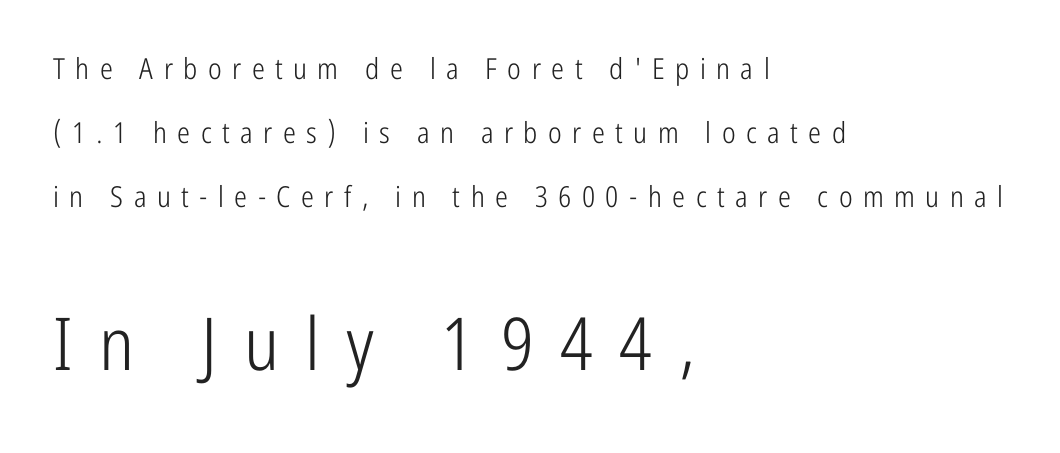
{"serif": "no", "italic": "no", "bold": "no", "weight": "light", "width": "condensed", "stroke_contrast": "low", "x_height": "medium", "monospaced": "no", "underline": "no", "align": "left", "line_spacing": "loose", "line_spacing_ratio": 2.21, "letter_spacing": "wide", "letter_spacing_em": 0.36, "larger_block": "second", "size_ratio": 2.52, "glyph_px": 73}
